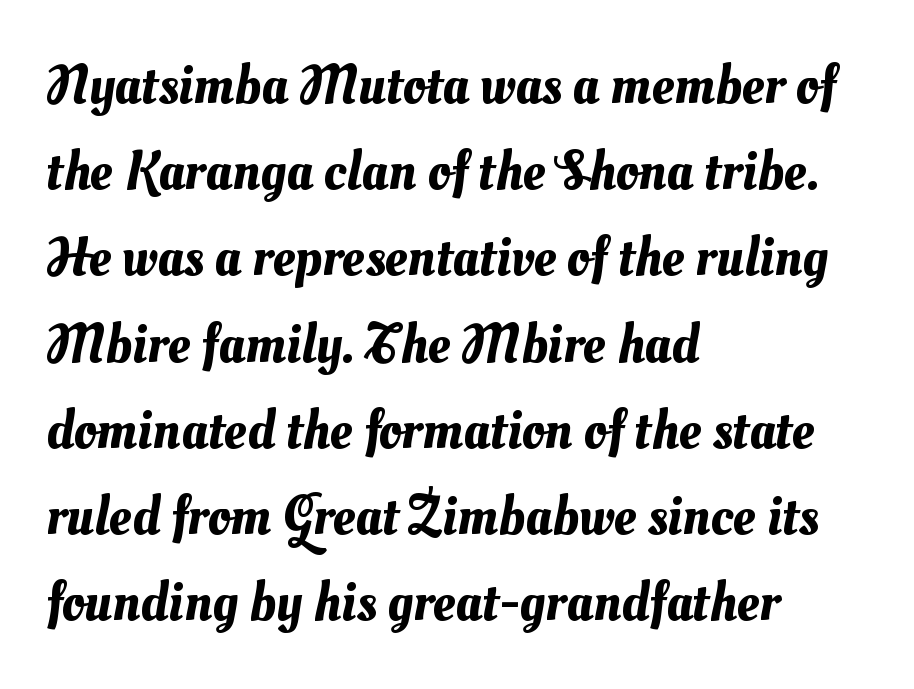
The image shows 56 px text type; set left-aligned, normal line spacing (1.54x), normal letter spacing, not underlined; medium stroke contrast and a small x-height.
